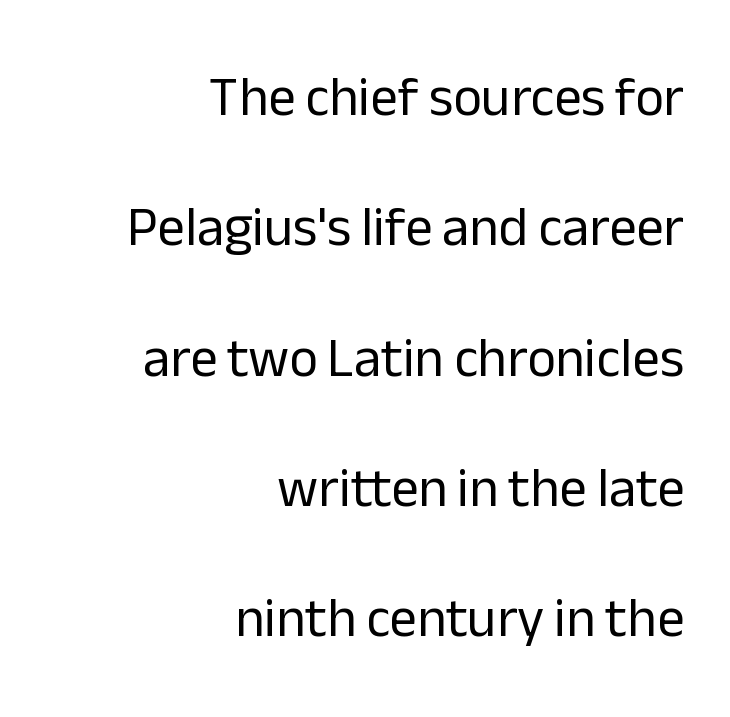
The letters look calm and open, with moderate or lighter stems. Honestly, the letter spacing is just normal — you wouldn't notice it. You can tell it's not italic because the verticals are truly vertical. Each letter keeps its own natural width here, so spacing adapts to shape. Vertically, the passage feels expansive, rows floating well apart. Line endings align vertically; line beginnings do not.
